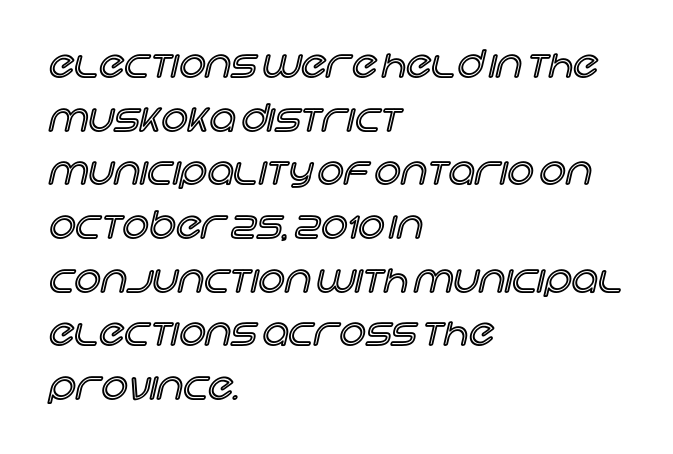
Each new line begins a customary step beneath the previous one. This sample has the flowing, uneven cadence of proportional lettering. Horizontal alignment here is leftward, the default for most running prose. Nobody drew a line under any word here.
